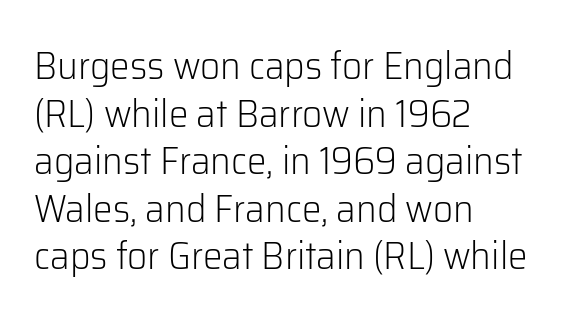
{"serif": "no", "italic": "no", "bold": "no", "weight": "light", "width": "normal", "stroke_contrast": "low", "x_height": "medium", "monospaced": "no", "underline": "no", "align": "left", "line_spacing_ratio": 1.22, "letter_spacing": "normal", "letter_spacing_em": 0.0, "glyph_px": 39}
